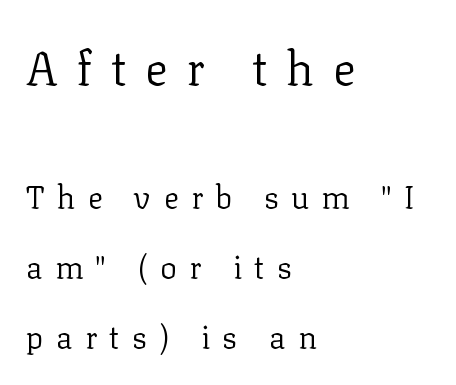
The image shows 47 px regular-weight serif type, upright; set left-aligned, loose line spacing (2.25x), unusually wide letter spacing (+0.4 em), not underlined; the first (top) block is 1.52x larger; low stroke contrast and a medium x-height.
